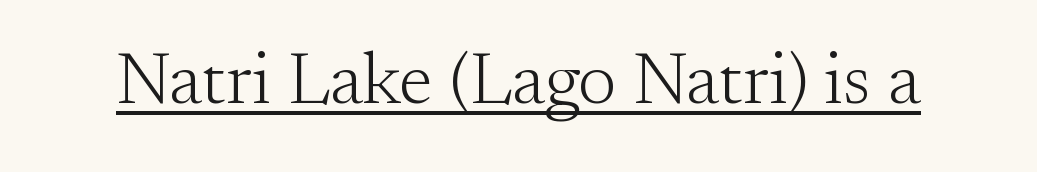
{"serif": "yes", "italic": "no", "bold": "no", "weight": "light", "width": "normal", "stroke_contrast": "medium", "x_height": "small", "monospaced": "no", "underline": "yes", "letter_spacing": "normal", "letter_spacing_em": 0.0, "glyph_px": 73}
